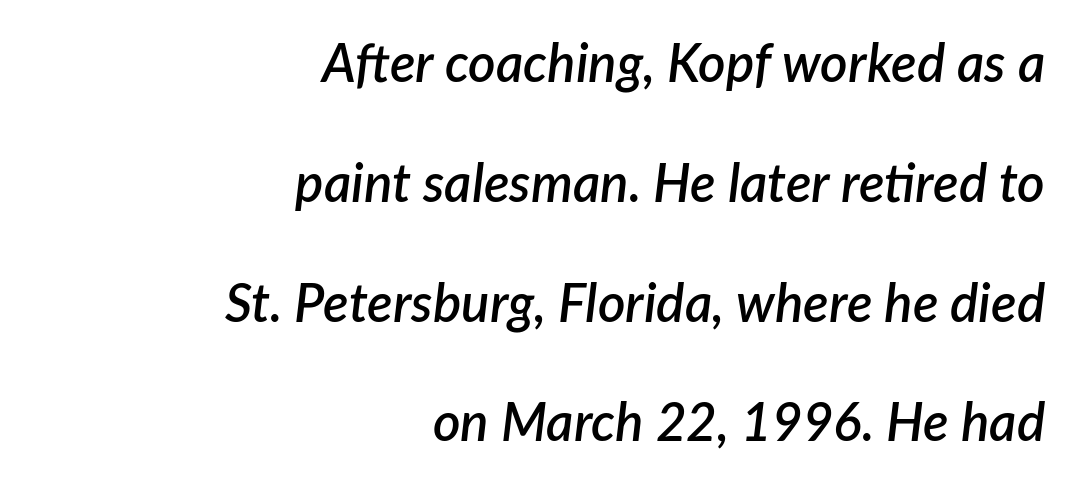
Q: Is the text bold? A: Semi-bold.
Q: Is the text italic (slanted)? A: Yes, it leans right by about 7 degrees.
Q: Is the text underlined? A: No.
Q: How is the paragraph aligned? A: Right-aligned.
Q: Is the spacing between letters normal or unusually wide? A: Normal.
Q: Is the spacing between lines tight, normal or loose? A: Loose.
Q: Width (condensed, normal, or wide)? A: Normal.
Q: Stroke contrast? A: Low.
Q: x-height? A: Medium.
Q: Monospaced? A: No.
